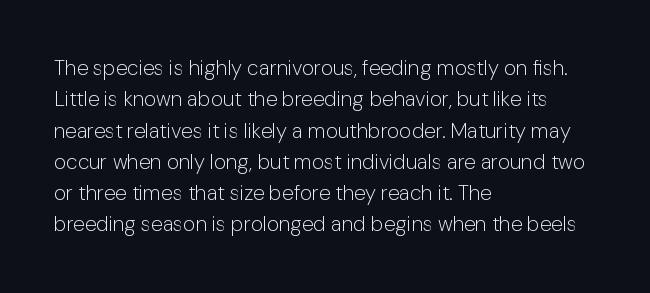
{"italic": "no", "bold": "no", "underline": "no", "align": "left", "line_spacing": "normal", "line_spacing_ratio": 1.49, "letter_spacing": "normal", "letter_spacing_em": 0.0, "glyph_px": 21}
